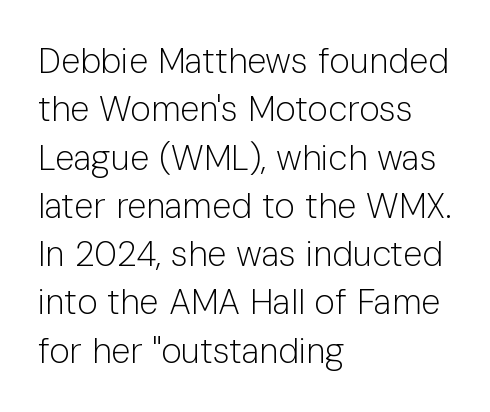
The image shows 35 px light sans-serif type, upright; set left-aligned, normal line spacing (1.38x), normal letter spacing, not underlined; low stroke contrast and a medium x-height.
